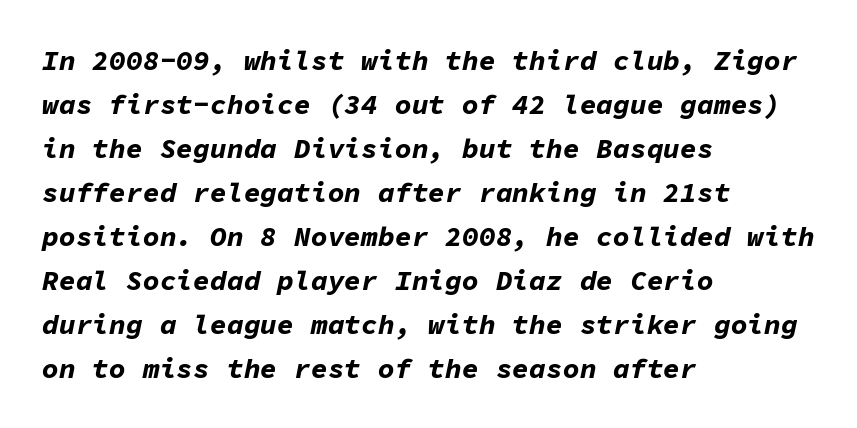
Q: Is the text bold? A: Yes.
Q: Is the text italic (slanted)? A: Yes, it leans right by about 11 degrees.
Q: Is the text underlined? A: No.
Q: How is the paragraph aligned? A: Left-aligned.
Q: Is the spacing between letters normal or unusually wide? A: Normal.
Q: Is the spacing between lines tight, normal or loose? A: Normal.
Q: Width (condensed, normal, or wide)? A: Normal.
Q: Stroke contrast? A: Low.
Q: x-height? A: Medium.
Q: Monospaced? A: Yes.
